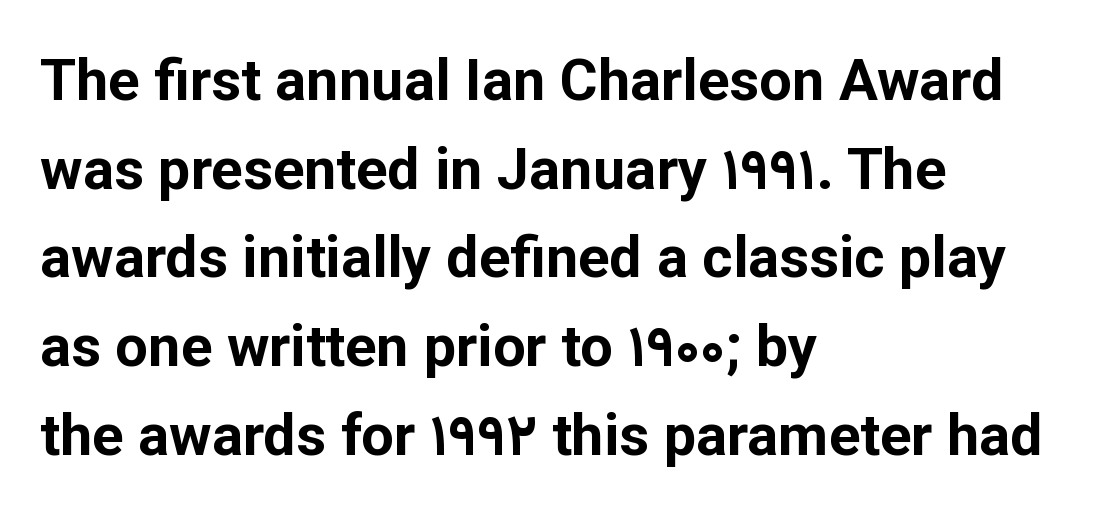
The image shows 58 px bold sans-serif type, upright; set left-aligned, normal line spacing (1.53x), normal letter spacing, not underlined; low stroke contrast and a medium x-height.
